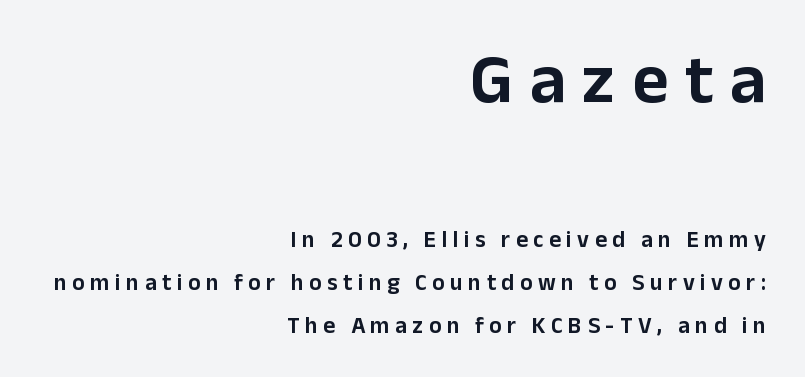
The image shows 70 px sans-serif type, upright; set right-aligned, line spacing 1.87x, unusually wide letter spacing (+0.24 em), not underlined; the first (top) block is 3.04x larger; low stroke contrast and a medium x-height.
